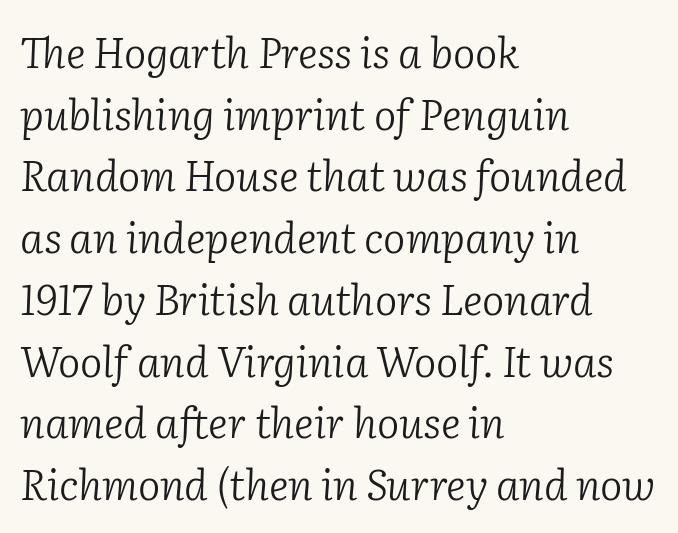
The face looks like a standard text weight, possibly lighter. The typesetter chose a ragged-right arrangement here. There's an unmistakable incline to the writing here. The leading is moderate, giving the passage an even texture. Plain, unruled lines of type.
